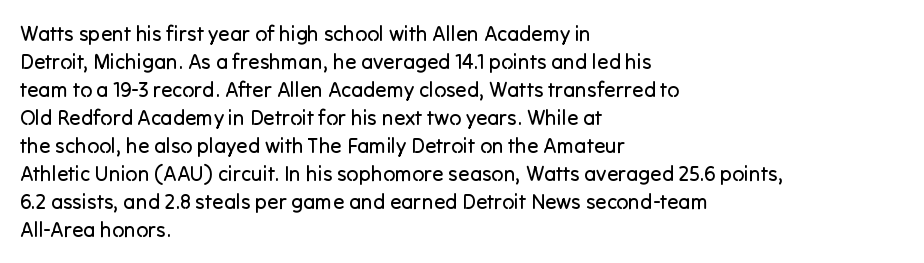
{"italic": "no", "bold": "no", "underline": "no", "align": "left", "line_spacing": "normal", "line_spacing_ratio": 1.33, "letter_spacing": "normal", "letter_spacing_em": 0.0, "glyph_px": 21}
